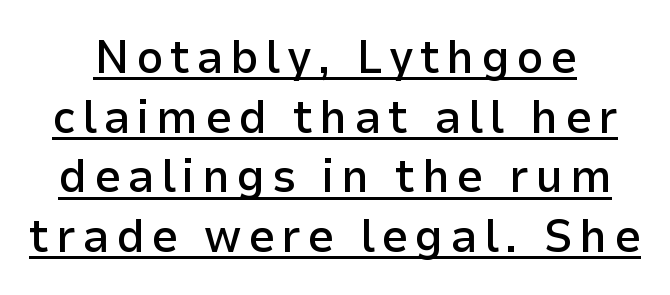
{"serif": "no", "italic": "no", "bold": "semi", "weight": "semibold", "width": "normal", "stroke_contrast": "low", "x_height": "medium", "monospaced": "no", "underline": "yes", "line_spacing": "normal", "line_spacing_ratio": 1.27, "glyph_px": 47}
